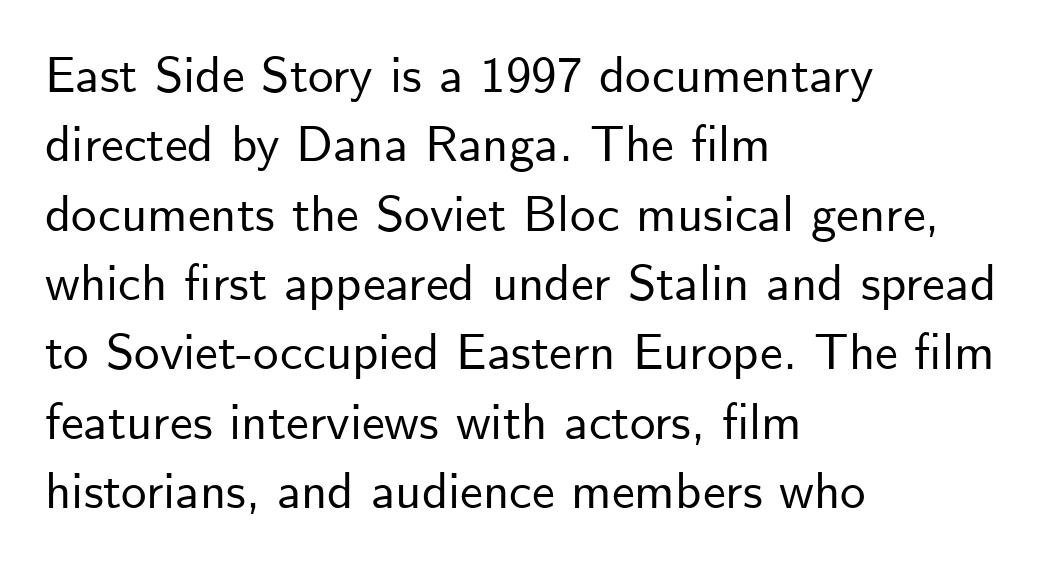
Q: Is the text italic (slanted)? A: No, it is upright.
Q: Is the typeface a serif or a sans-serif typeface? A: Sans-serif.
Q: Is the text underlined? A: No.
Q: How is the paragraph aligned? A: Left-aligned.
Q: Is the spacing between letters normal or unusually wide? A: Normal.
Q: Is the spacing between lines tight, normal or loose? A: Normal.
Q: Width (condensed, normal, or wide)? A: Normal.
Q: Stroke contrast? A: Low.
Q: x-height? A: Small.
Q: Monospaced? A: No.
